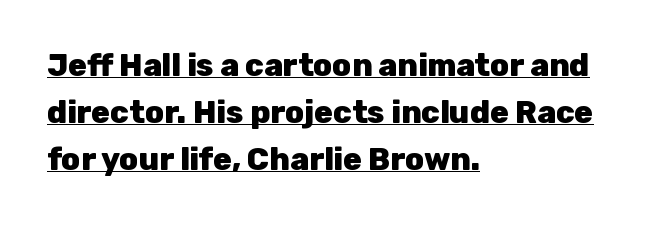
The image shows 31 px heavy sans-serif type, upright; set left-aligned, normal line spacing (1.51x), normal letter spacing, underlined; low stroke contrast and a medium x-height.
